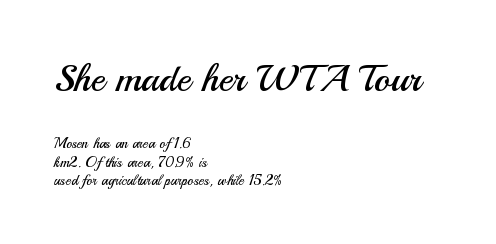
The image shows 38 px regular-weight sans-serif type; set left-aligned, normal line spacing (1.31x), normal letter spacing, not underlined; the first (top) block is 2.71x larger; medium stroke contrast and a small x-height.
